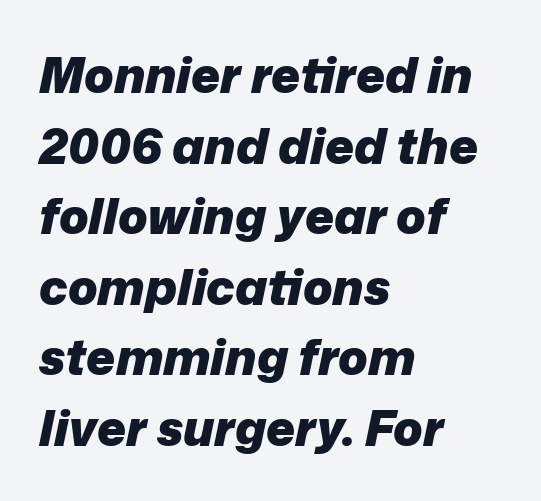
The rendering uses natural spacing where letterforms have individual widths. Line spacing here is normal. The typesetting leans heavy: a genuine bold. Any mark beneath the type? The region is blank. No extra tracking has been applied to these lines.
